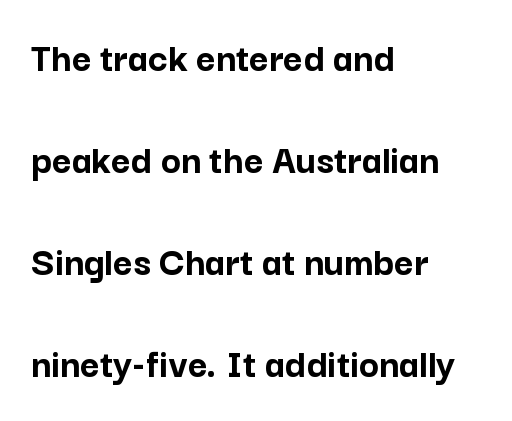
Q: Is the text bold? A: Yes.
Q: Is the text italic (slanted)? A: No, it is upright.
Q: Is the typeface a serif or a sans-serif typeface? A: Sans-serif.
Q: Is the text underlined? A: No.
Q: How is the paragraph aligned? A: Left-aligned.
Q: Is the spacing between letters normal or unusually wide? A: Normal.
Q: Is the spacing between lines tight, normal or loose? A: Loose.
Q: Width (condensed, normal, or wide)? A: Normal.
Q: Stroke contrast? A: Low.
Q: x-height? A: Medium.
Q: Monospaced? A: No.
